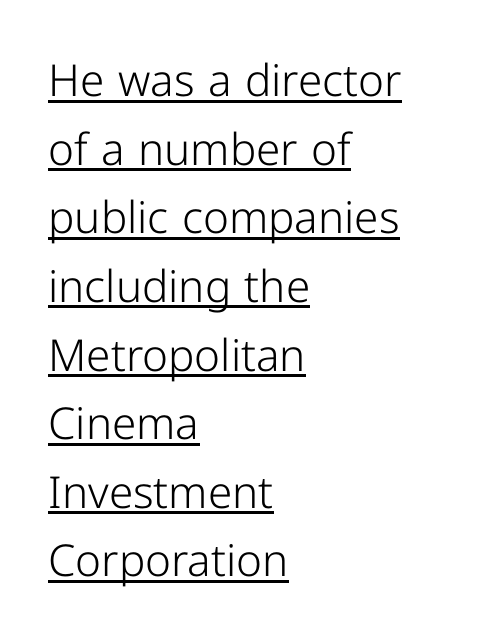
The image shows 44 px light sans-serif type, upright; set left-aligned, normal line spacing (1.56x), normal letter spacing, underlined; low stroke contrast and a medium x-height.
